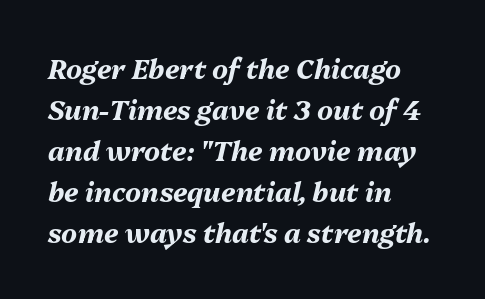
Q: Is the text bold? A: Yes.
Q: Is the text italic (slanted)? A: Yes, it leans right by about 13 degrees.
Q: Is the text underlined? A: No.
Q: How is the paragraph aligned? A: Left-aligned.
Q: Is the spacing between letters normal or unusually wide? A: Normal.
Q: Is the spacing between lines tight, normal or loose? A: Normal.
